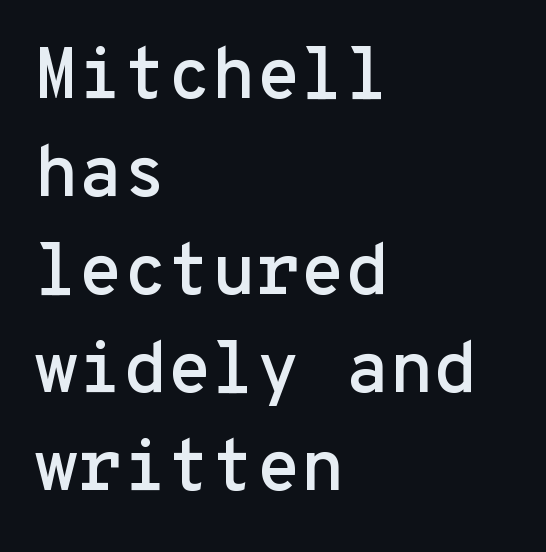
The image shows 72 px sans-serif type, upright, monospaced; set left-aligned, normal line spacing (1.36x), normal letter spacing, not underlined; low stroke contrast and a medium x-height.
